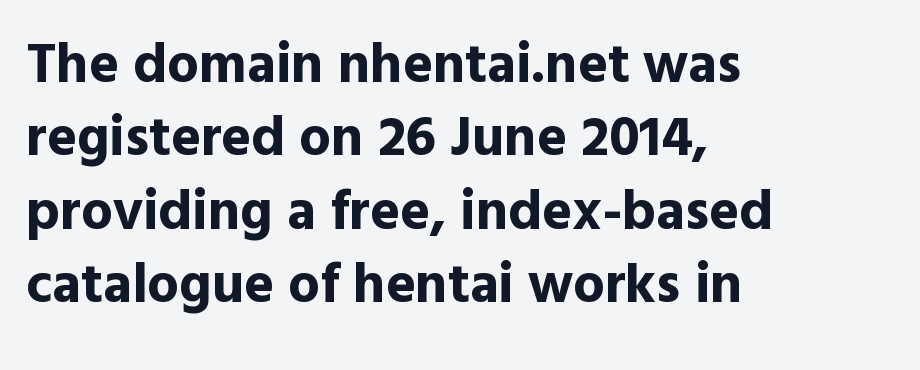
Q: Is the text bold? A: Yes.
Q: Is the text italic (slanted)? A: No, it is upright.
Q: Is the typeface a serif or a sans-serif typeface? A: Sans-serif.
Q: Is the text underlined? A: No.
Q: How is the paragraph aligned? A: Left-aligned.
Q: Is the spacing between letters normal or unusually wide? A: Normal.
Q: Is the spacing between lines tight, normal or loose? A: Normal.
Q: Width (condensed, normal, or wide)? A: Normal.
Q: x-height? A: Medium.
Q: Monospaced? A: No.
